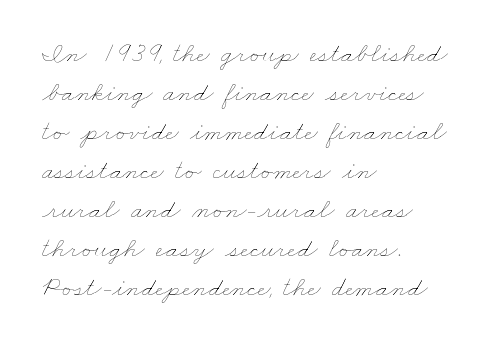
{"bold": "no", "weight": "thin", "width": "wide", "stroke_contrast": "low", "x_height": "small", "monospaced": "no", "underline": "no", "align": "left", "line_spacing": "normal", "line_spacing_ratio": 1.39, "letter_spacing": "normal", "letter_spacing_em": 0.0, "glyph_px": 28}
